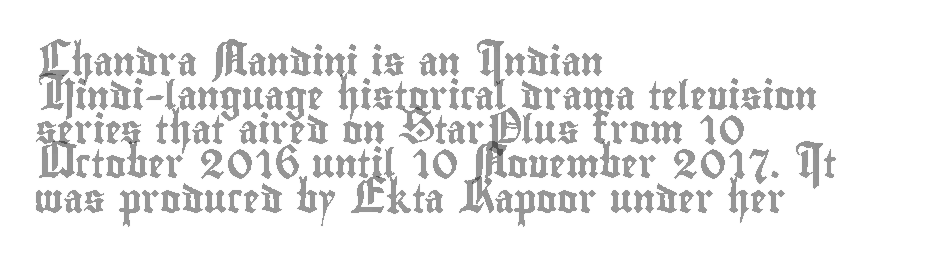
Q: Is the text italic (slanted)? A: No, it is upright.
Q: Is the text underlined? A: No.
Q: How is the paragraph aligned? A: Left-aligned.
Q: Is the spacing between letters normal or unusually wide? A: Normal.
Q: Width (condensed, normal, or wide)? A: Condensed.
Q: x-height? A: Small.
Q: Monospaced? A: No.
